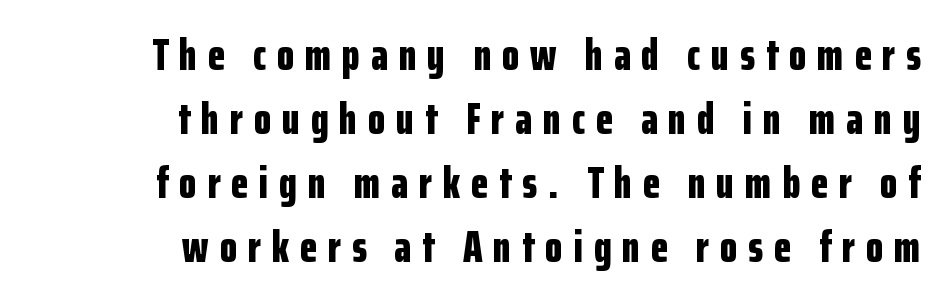
{"serif": "no", "italic": "no", "bold": "yes", "weight": "bold", "width": "condensed", "stroke_contrast": "low", "x_height": "medium", "monospaced": "no", "underline": "no", "align": "right", "line_spacing": "normal", "line_spacing_ratio": 1.42, "letter_spacing": "wide", "letter_spacing_em": 0.24, "glyph_px": 45}
